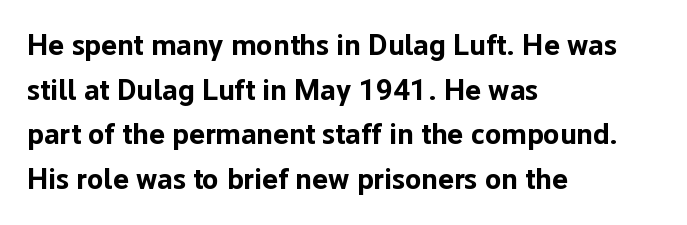
{"serif": "no", "italic": "no", "bold": "yes", "weight": "bold", "width": "normal", "stroke_contrast": "low", "x_height": "medium", "monospaced": "no", "underline": "no", "align": "left", "line_spacing": "normal", "line_spacing_ratio": 1.49, "letter_spacing": "normal", "letter_spacing_em": 0.0, "glyph_px": 30}
